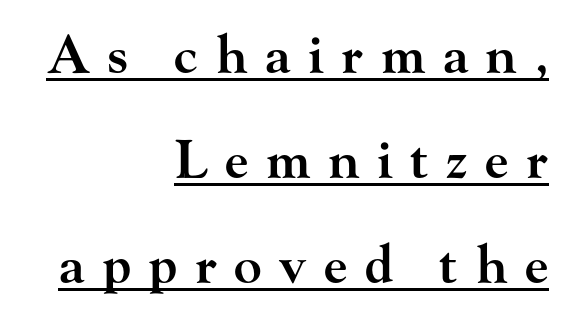
{"serif": "yes", "italic": "no", "bold": "semi", "weight": "semibold", "width": "wide", "stroke_contrast": "high", "x_height": "small", "monospaced": "no", "underline": "yes", "align": "right", "line_spacing": "loose", "line_spacing_ratio": 2.02, "letter_spacing": "wide", "letter_spacing_em": 0.34, "glyph_px": 52}
